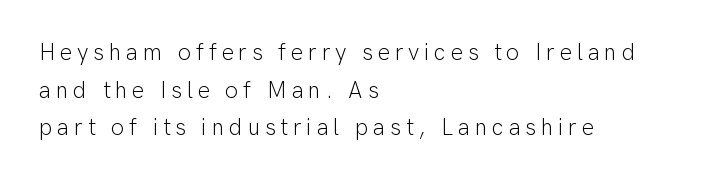
Is the block centered? No — it sits flush against the left margin. Characters remain perfectly vertical along every line. Substantial extra tracking has been applied to these lines. A clean baseline with only descenders dipping below it. Weight: regular or lighter. Does the leading feel generous? No, just average.
